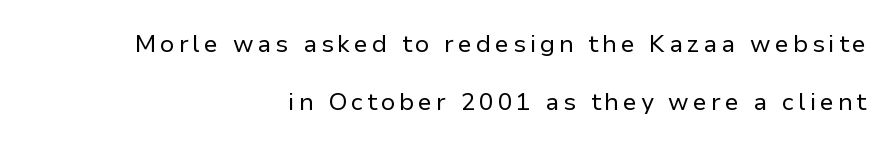
Q: Is the text bold? A: No.
Q: Is the text italic (slanted)? A: No, it is upright.
Q: Is the text underlined? A: No.
Q: How is the paragraph aligned? A: Right-aligned.
Q: Is the spacing between lines tight, normal or loose? A: Loose.
